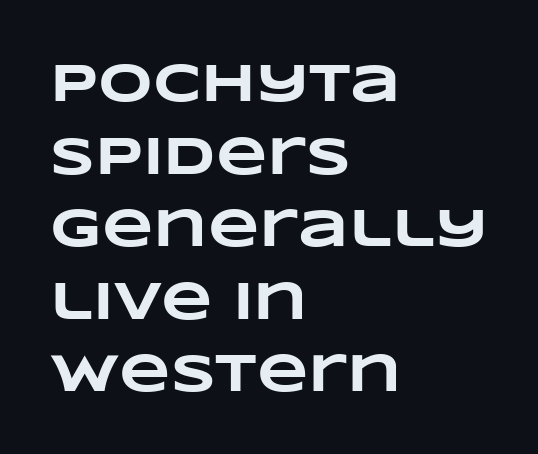
Q: Is the text bold? A: Yes.
Q: Is the text underlined? A: No.
Q: How is the paragraph aligned? A: Left-aligned.
Q: Is the spacing between letters normal or unusually wide? A: Normal.
Q: Is the spacing between lines tight, normal or loose? A: Normal.
Q: Width (condensed, normal, or wide)? A: Wide.
Q: Stroke contrast? A: Low.
Q: x-height? A: Large.
Q: Monospaced? A: No.
